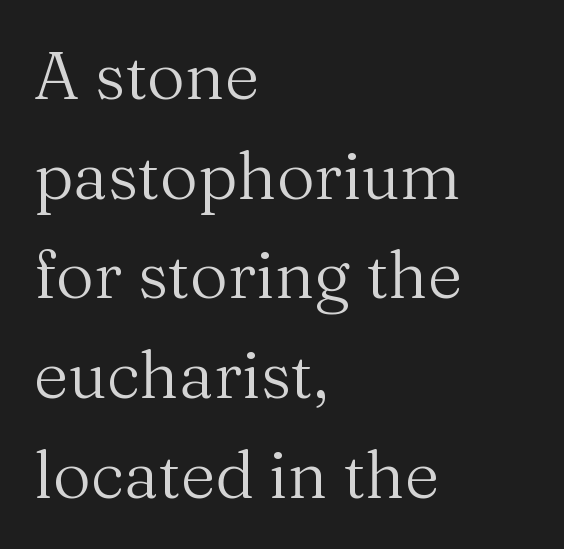
Q: Is the text bold? A: No.
Q: Is the text italic (slanted)? A: No, it is upright.
Q: Is the typeface a serif or a sans-serif typeface? A: Serif.
Q: Is the text underlined? A: No.
Q: How is the paragraph aligned? A: Left-aligned.
Q: Is the spacing between letters normal or unusually wide? A: Normal.
Q: Is the spacing between lines tight, normal or loose? A: Normal.
Q: Width (condensed, normal, or wide)? A: Normal.
Q: Stroke contrast? A: Medium.
Q: x-height? A: Medium.
Q: Monospaced? A: No.
